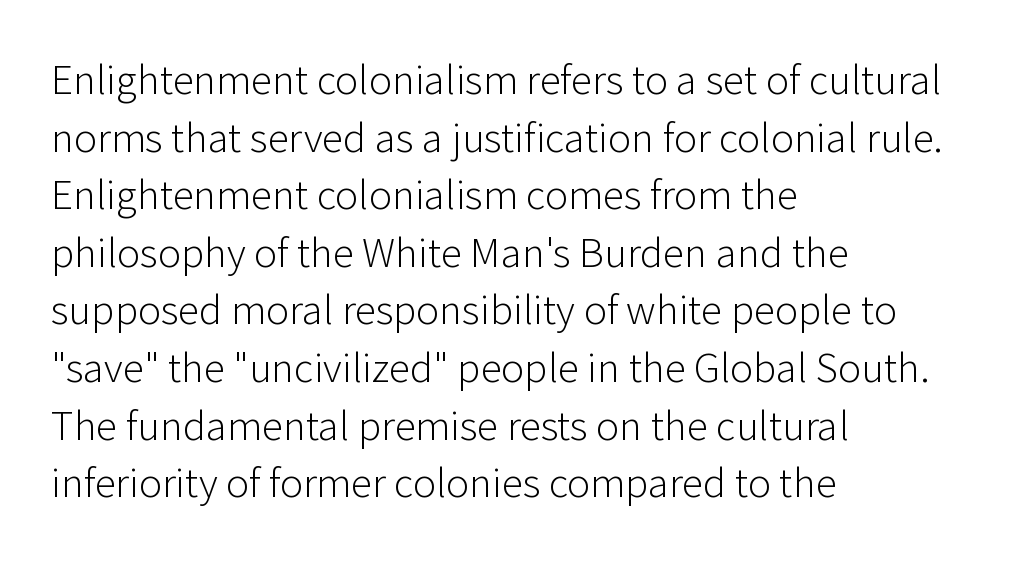
{"serif": "no", "italic": "no", "bold": "no", "weight": "light", "width": "normal", "stroke_contrast": "low", "x_height": "medium", "monospaced": "no", "underline": "no", "align": "left", "line_spacing": "normal", "line_spacing_ratio": 1.34, "letter_spacing": "normal", "letter_spacing_em": 0.0, "glyph_px": 43}
